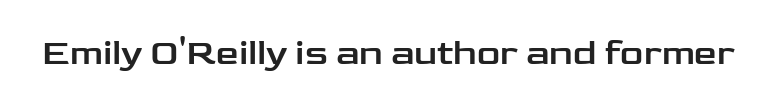
Q: Is the text italic (slanted)? A: No, it is upright.
Q: Is the typeface a serif or a sans-serif typeface? A: Sans-serif.
Q: Is the text underlined? A: No.
Q: Is the spacing between letters normal or unusually wide? A: Normal.
Q: Width (condensed, normal, or wide)? A: Wide.
Q: Stroke contrast? A: Low.
Q: x-height? A: Medium.
Q: Monospaced? A: No.
